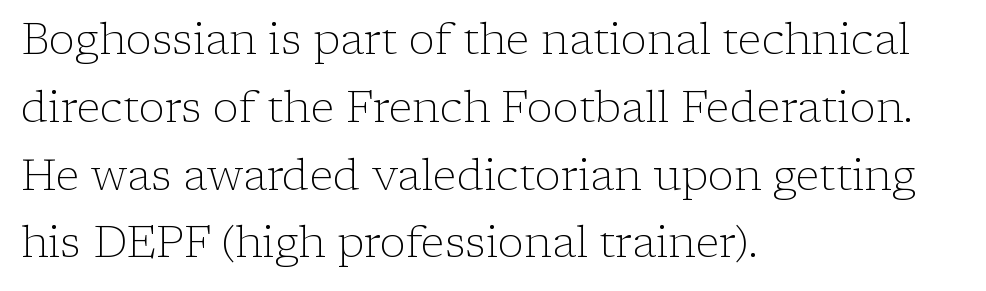
{"serif": "yes", "italic": "no", "bold": "no", "weight": "light", "width": "normal", "stroke_contrast": "low", "x_height": "medium", "monospaced": "no", "underline": "no", "align": "left", "line_spacing": "normal", "line_spacing_ratio": 1.54, "letter_spacing": "normal", "letter_spacing_em": 0.0, "glyph_px": 44}
